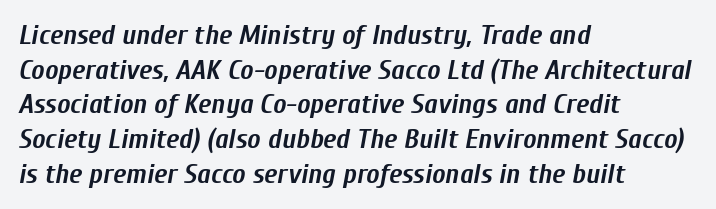
On the weight axis this lands at bold, roughly 700. The letters sit at their default tracking, neither squeezed nor spread. Note the varied advance widths — an 'i' is clearly narrower than an 'm'. The face used here has a pronounced slope to its letters. Descender tails drop into unmarked territory.
